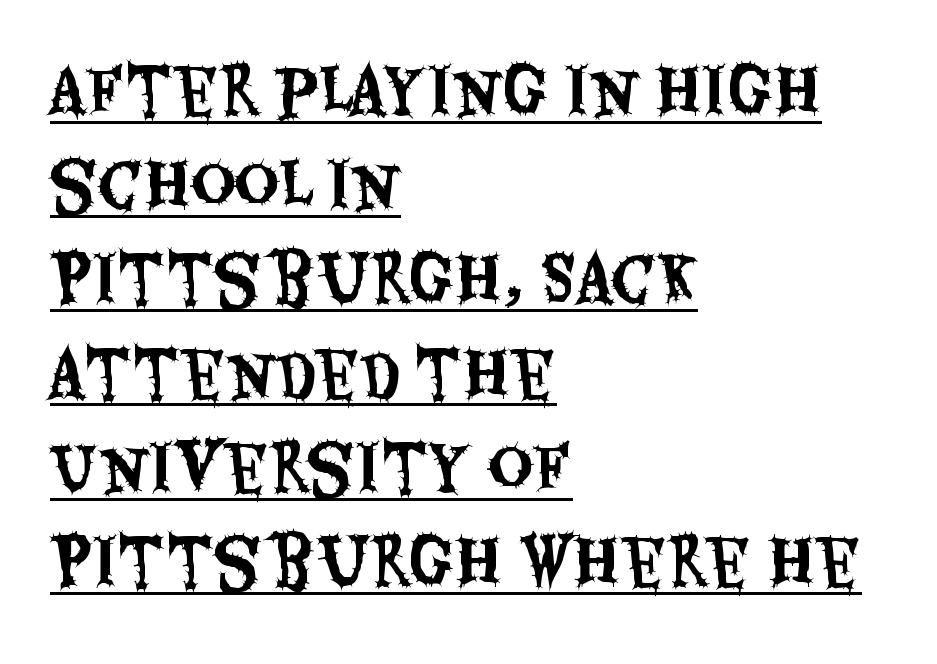
Does the lettering tilt? It doesn't — this is upright. Default kerning and tracking; the words read as compact shapes. The glyphs in this specimen are sans serif. The rendering uses the underline text-decoration. The letters advance in unequal steps, a hallmark of proportional type.
